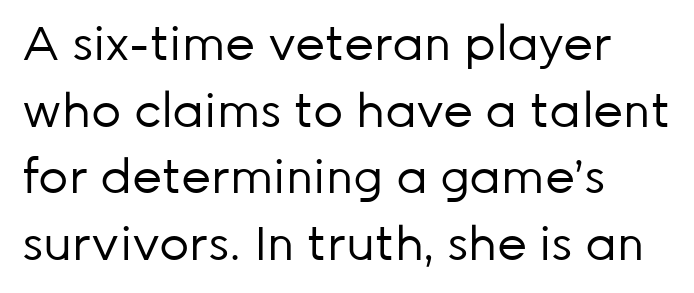
A quiet, ordinary-to-light weight characterises the typeface. Compared with a centered layout, this one pins lines to the left instead. Every stem runs plumb, perpendicular to the baseline. Only glyphs here, with clear space below each row. Are there feet on the stems? There aren't — it's a sans. Line spacing here is normal.
